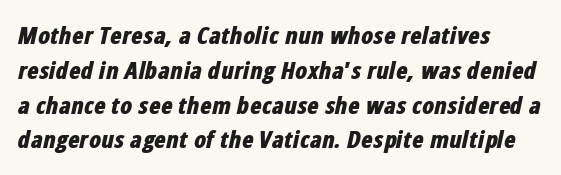
The image shows 24 px bold type, italic (leaning right); set normal line spacing (1.45x), normal letter spacing, not underlined.
